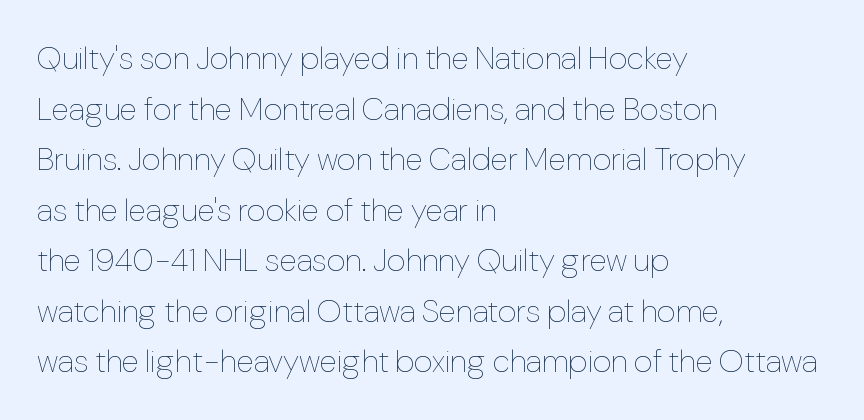
Look at the tracking — it's just the regular setting, nothing added. Layout note: lines flush left. This sample keeps an unexceptional amount of space between lines. Looks like regular typesetting: each glyph gets only the width it needs.
